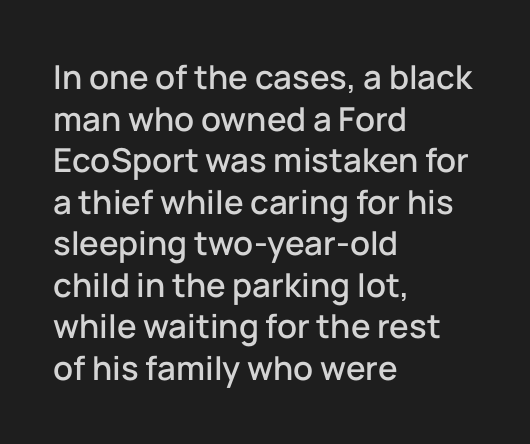
The image shows 33 px sans-serif type, upright; set left-aligned, normal line spacing (1.26x), normal letter spacing, not underlined; low stroke contrast and a medium x-height.
